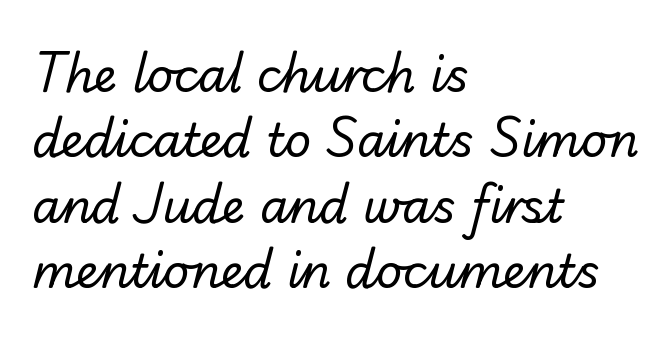
The image shows 46 px regular-weight sans-serif type; set left-aligned, normal line spacing (1.42x), normal letter spacing, not underlined; low stroke contrast and a small x-height.
